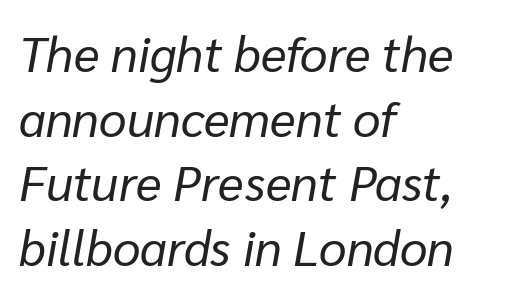
Q: Is the text bold? A: No.
Q: Is the text italic (slanted)? A: Yes, it leans right by about 10 degrees.
Q: Is the text underlined? A: No.
Q: How is the paragraph aligned? A: Left-aligned.
Q: Is the spacing between letters normal or unusually wide? A: Normal.
Q: Is the spacing between lines tight, normal or loose? A: Normal.
Q: Width (condensed, normal, or wide)? A: Normal.
Q: Stroke contrast? A: Low.
Q: x-height? A: Medium.
Q: Monospaced? A: No.
